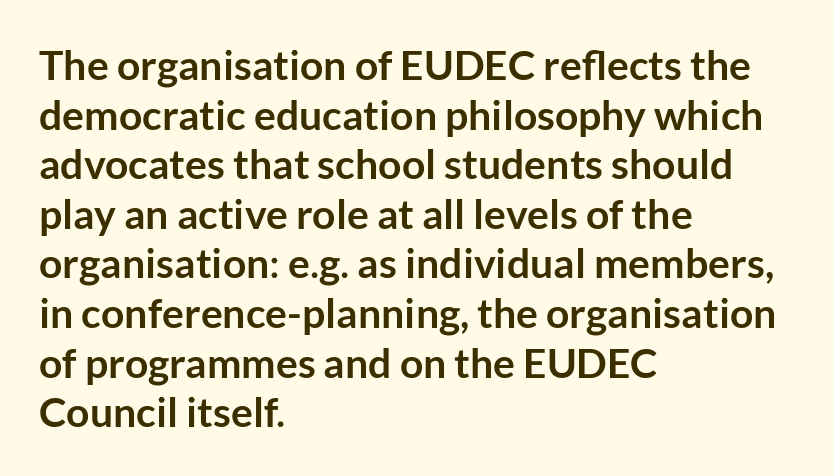
Q: Is the text bold? A: Yes.
Q: Is the text italic (slanted)? A: No, it is upright.
Q: Is the typeface a serif or a sans-serif typeface? A: Sans-serif.
Q: Is the text underlined? A: No.
Q: How is the paragraph aligned? A: Left-aligned.
Q: Is the spacing between letters normal or unusually wide? A: Normal.
Q: Width (condensed, normal, or wide)? A: Normal.
Q: Stroke contrast? A: Low.
Q: x-height? A: Medium.
Q: Monospaced? A: No.
